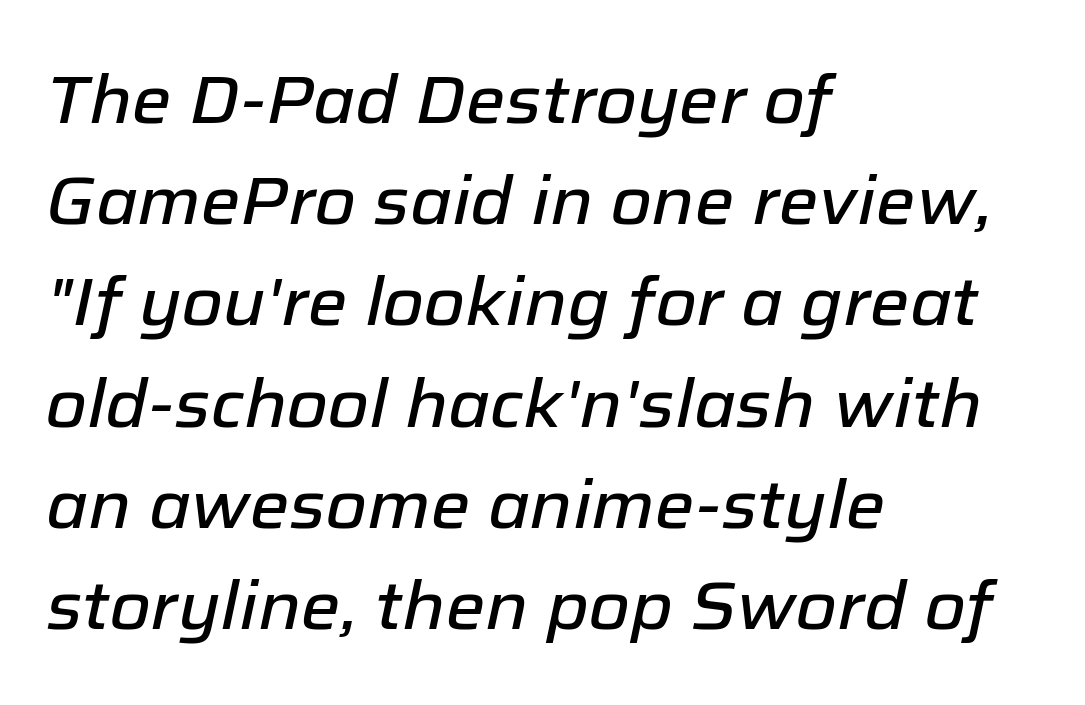
Check the space under the baseline: it is left empty. Notice how the stems are inclined rather than vertical — that's the hallmark of italics. Teacher's note: observe the even left margin — that is flush-left alignment. Regarding leading, the lines here are spaced in the standard way.
